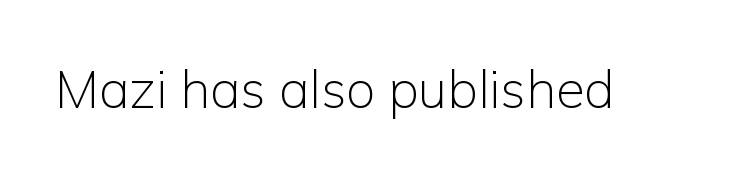
Q: Is the text bold? A: No.
Q: Is the text italic (slanted)? A: No, it is upright.
Q: Is the typeface a serif or a sans-serif typeface? A: Sans-serif.
Q: Is the text underlined? A: No.
Q: Is the spacing between letters normal or unusually wide? A: Normal.
Q: Width (condensed, normal, or wide)? A: Normal.
Q: Stroke contrast? A: Low.
Q: x-height? A: Medium.
Q: Monospaced? A: No.
